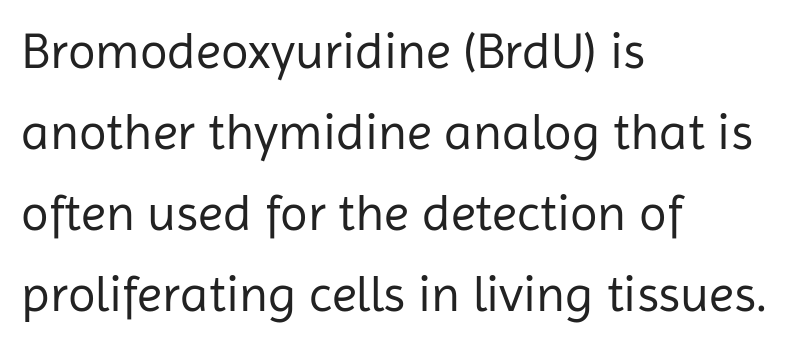
The image shows 51 px regular-weight sans-serif type, upright; set left-aligned, normal line spacing (1.59x), normal letter spacing, not underlined; low stroke contrast and a medium x-height.
